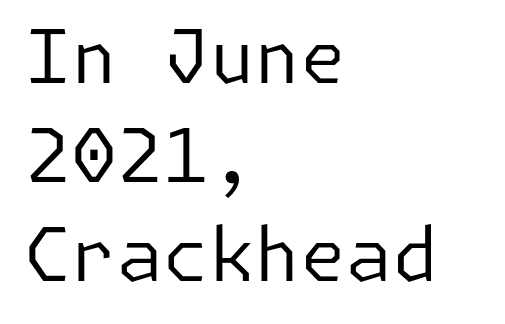
Q: Is the text bold? A: No.
Q: Is the text italic (slanted)? A: No, it is upright.
Q: Is the typeface a serif or a sans-serif typeface? A: Sans-serif.
Q: Is the text underlined? A: No.
Q: How is the paragraph aligned? A: Left-aligned.
Q: Is the spacing between letters normal or unusually wide? A: Normal.
Q: Is the spacing between lines tight, normal or loose? A: Normal.
Q: Width (condensed, normal, or wide)? A: Normal.
Q: Stroke contrast? A: Low.
Q: x-height? A: Medium.
